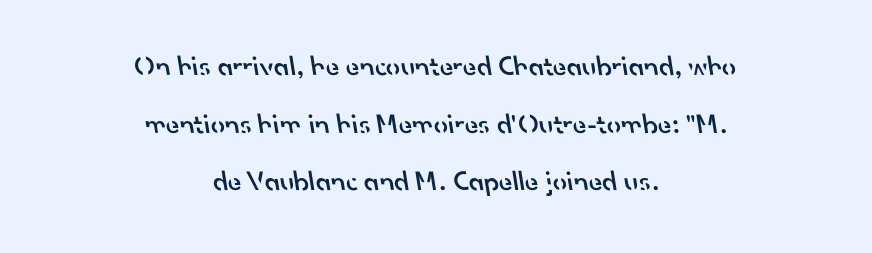
Q: Is the text bold? A: Semi-bold.
Q: Is the typeface a serif or a sans-serif typeface? A: Sans-serif.
Q: Is the text underlined? A: No.
Q: How is the paragraph aligned? A: Centered.
Q: Is the spacing between letters normal or unusually wide? A: Normal.
Q: Is the spacing between lines tight, normal or loose? A: Loose.
Q: Width (condensed, normal, or wide)? A: Normal.
Q: Stroke contrast? A: Low.
Q: x-height? A: Small.
Q: Monospaced? A: No.
